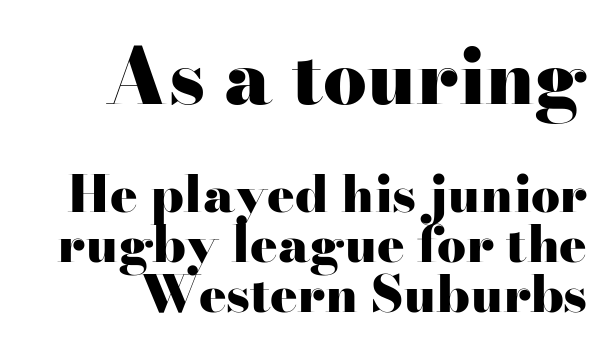
{"serif": "yes", "italic": "no", "bold": "yes", "weight": "heavy", "width": "wide", "stroke_contrast": "high", "x_height": "small", "monospaced": "no", "underline": "no", "align": "right", "line_spacing": "tight", "line_spacing_ratio": 0.98, "letter_spacing": "normal", "letter_spacing_em": 0.0, "larger_block": "first", "size_ratio": 1.51, "glyph_px": 77}
